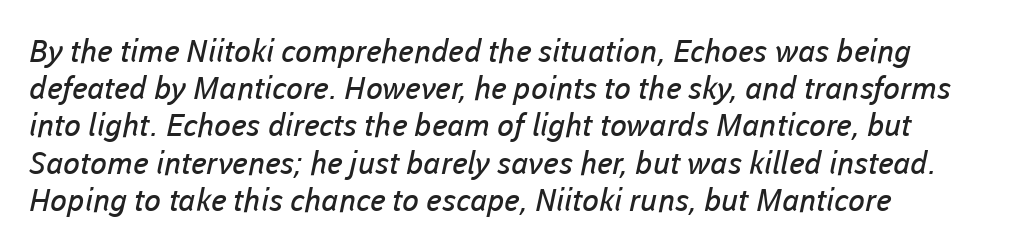
The image shows 31 px regular-weight sans-serif type; set left-aligned, line spacing 1.2x, normal letter spacing, not underlined; low stroke contrast and a medium x-height.
